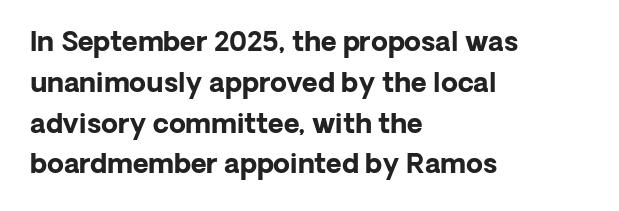
This is the regular roman posture of the typeface. Regarding leading, the lines here are spaced in the standard way. Heft: maximum for text — a bold. The specimen omits any rule beneath the text block's lines.
